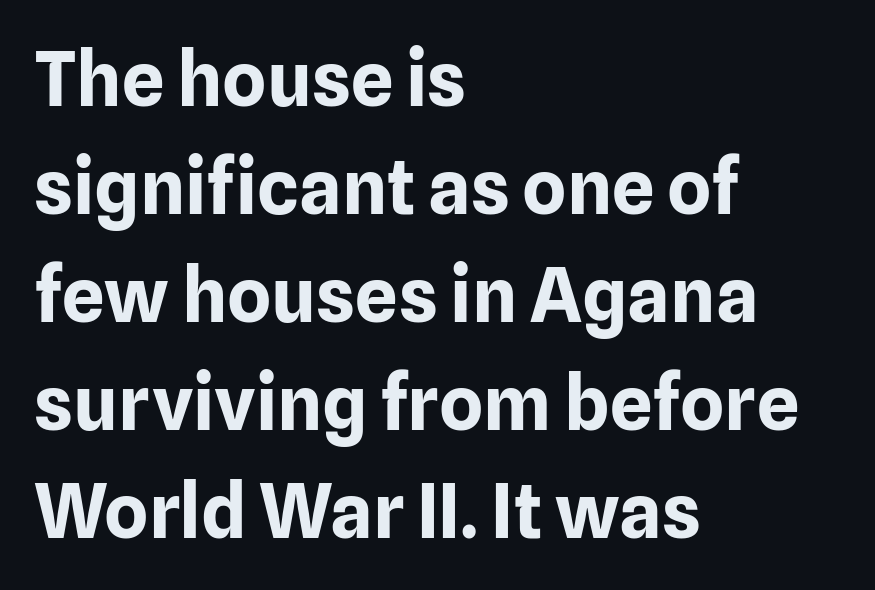
Q: Is the text bold? A: Yes.
Q: Is the text italic (slanted)? A: No, it is upright.
Q: Is the typeface a serif or a sans-serif typeface? A: Sans-serif.
Q: Is the text underlined? A: No.
Q: How is the paragraph aligned? A: Left-aligned.
Q: Is the spacing between letters normal or unusually wide? A: Normal.
Q: Is the spacing between lines tight, normal or loose? A: Normal.
Q: Width (condensed, normal, or wide)? A: Normal.
Q: Stroke contrast? A: Low.
Q: x-height? A: Medium.
Q: Monospaced? A: No.
